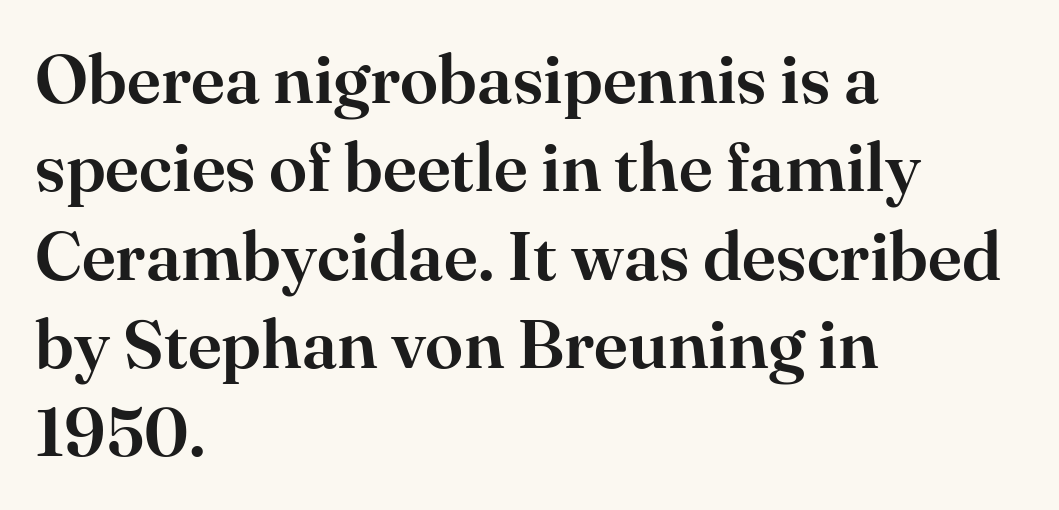
Q: Is the text italic (slanted)? A: No, it is upright.
Q: Is the typeface a serif or a sans-serif typeface? A: Serif.
Q: Is the text underlined? A: No.
Q: How is the paragraph aligned? A: Left-aligned.
Q: Is the spacing between letters normal or unusually wide? A: Normal.
Q: Is the spacing between lines tight, normal or loose? A: Normal.
Q: Width (condensed, normal, or wide)? A: Normal.
Q: Stroke contrast? A: High.
Q: x-height? A: Small.
Q: Monospaced? A: No.
